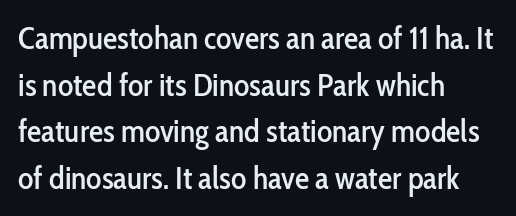
The image shows 32 px condensed sans-serif type, upright; set left-aligned, normal line spacing (1.46x), normal letter spacing, not underlined; low stroke contrast and a medium x-height.
